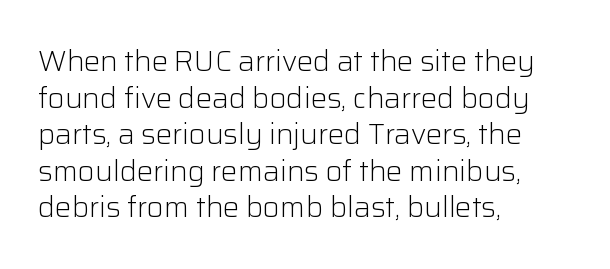
Alignment: flush left. Is the stroke heavy? The answer is a plain regular-or-lighter. These lines are rendered in a variable-pitch font. Lines of text with bare space underneath. Does extra space separate the letters? No, they use regular spacing.
